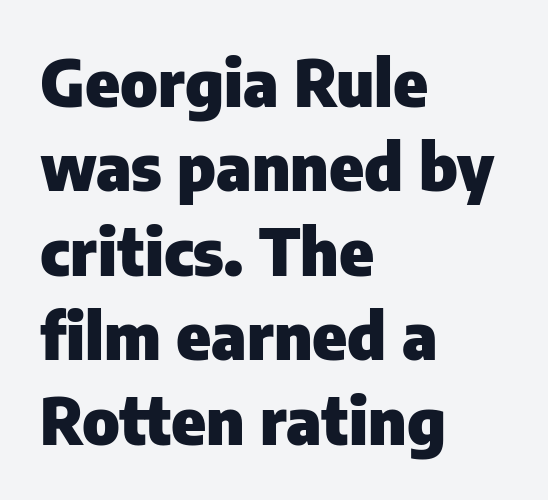
What stands out about the letter spacing? Nothing — it is the standard amount. The passage shown is not underscored anywhere. The font is running at its bold setting. Spacing verdict: proportional, widths tailored to each character.
